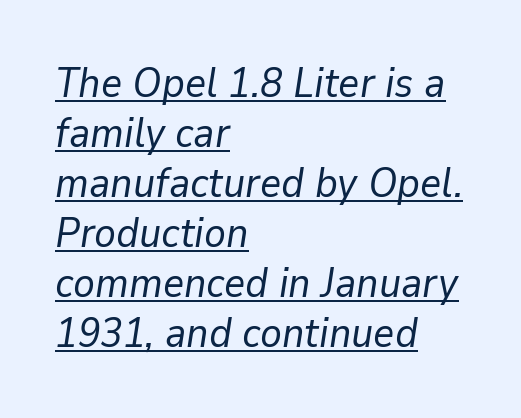
Q: Is the text bold? A: No.
Q: Is the text italic (slanted)? A: Yes, it leans right by about 9 degrees.
Q: Is the text underlined? A: Yes.
Q: How is the paragraph aligned? A: Left-aligned.
Q: Is the spacing between letters normal or unusually wide? A: Normal.
Q: Width (condensed, normal, or wide)? A: Normal.
Q: Stroke contrast? A: Low.
Q: x-height? A: Medium.
Q: Monospaced? A: No.
